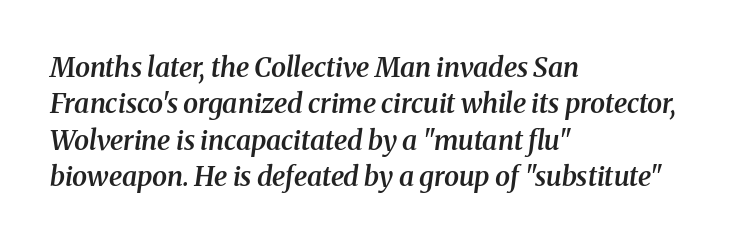
Q: Is the text bold? A: Semi-bold.
Q: Is the text italic (slanted)? A: Yes, it leans right by about 8 degrees.
Q: Is the text underlined? A: No.
Q: How is the paragraph aligned? A: Left-aligned.
Q: Is the spacing between letters normal or unusually wide? A: Normal.
Q: Is the spacing between lines tight, normal or loose? A: Normal.
